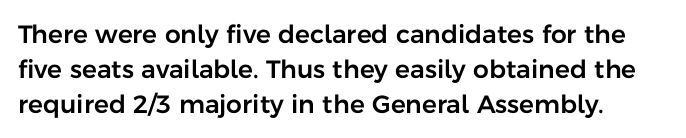
{"italic": "no", "underline": "no", "line_spacing": "normal", "line_spacing_ratio": 1.4, "letter_spacing": "normal", "letter_spacing_em": 0.0, "glyph_px": 25}
